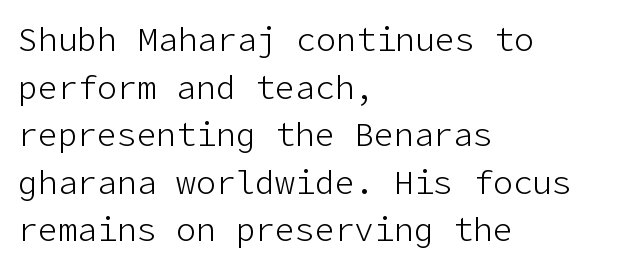
{"serif": "no", "italic": "no", "bold": "no", "weight": "light", "width": "normal", "stroke_contrast": "low", "x_height": "medium", "underline": "no", "align": "left", "line_spacing": "normal", "line_spacing_ratio": 1.44, "letter_spacing": "normal", "letter_spacing_em": 0.0, "glyph_px": 33}
